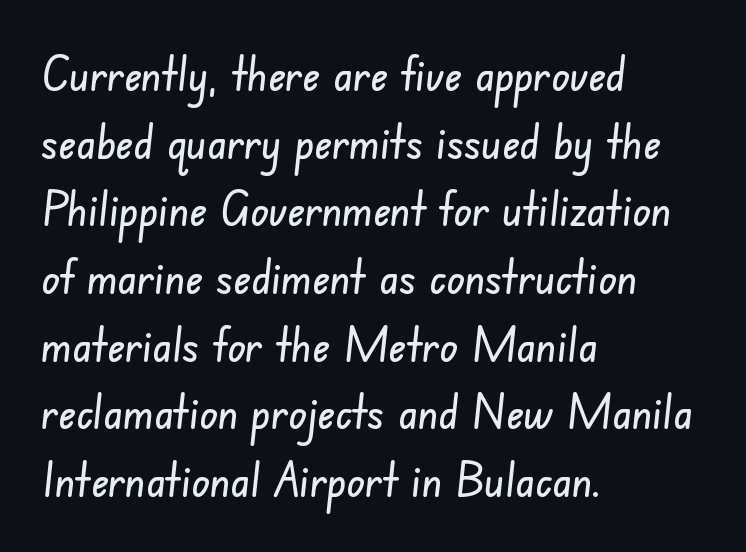
{"serif": "no", "width": "condensed", "stroke_contrast": "low", "x_height": "small", "monospaced": "no", "underline": "no", "align": "left", "line_spacing": "normal", "line_spacing_ratio": 1.41, "letter_spacing": "normal", "letter_spacing_em": 0.0, "glyph_px": 48}
